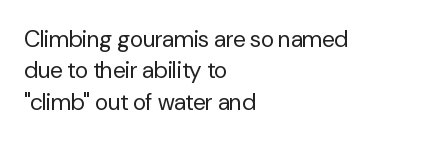
One glance says typical: line gaps are just what's usual. What stands out about the letter spacing? Nothing — it is the standard amount. This reads as an unemphasized weight, regular at the heaviest. The text block is weighted toward the left margin, trailing off unevenly rightward. Descender tails drop into unmarked territory. The specimen reads as upright at a glance.
